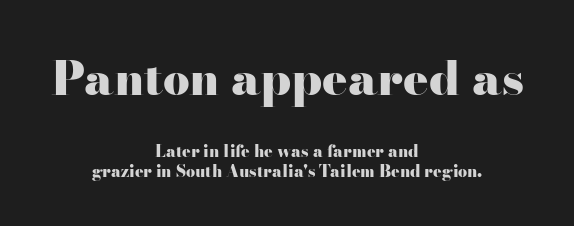
Q: Is the text bold? A: Yes.
Q: Is the text italic (slanted)? A: No, it is upright.
Q: Is the typeface a serif or a sans-serif typeface? A: Serif.
Q: Is the text underlined? A: No.
Q: How is the paragraph aligned? A: Centered.
Q: Is the spacing between letters normal or unusually wide? A: Normal.
Q: Is the spacing between lines tight, normal or loose? A: Normal.
Q: Which block of text is set in a larger size, the first (top) or the second (bottom)? A: The first (top) one.
Q: Width (condensed, normal, or wide)? A: Wide.
Q: Stroke contrast? A: High.
Q: x-height? A: Small.
Q: Monospaced? A: No.
